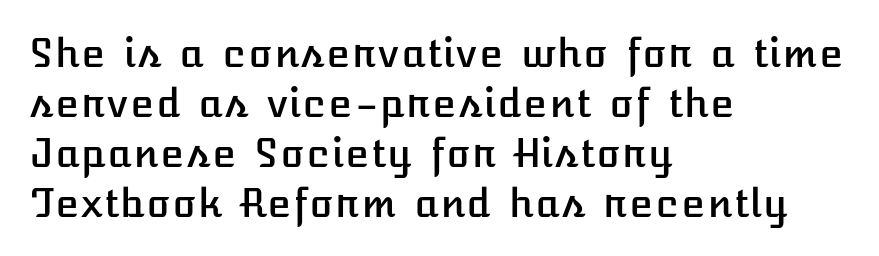
The image shows 39 px text type, upright; set left-aligned, normal line spacing (1.28x), normal letter spacing, not underlined; low stroke contrast and a medium x-height.
